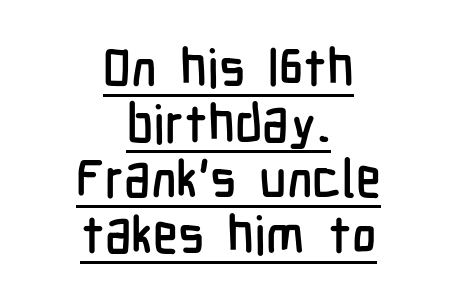
The image shows 52 px condensed sans-serif type, upright; set centered, tight line spacing (1.07x), normal letter spacing, underlined; low stroke contrast and a medium x-height.
